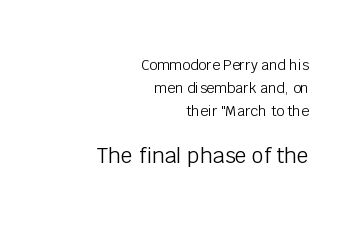
{"italic": "no", "bold": "no", "underline": "no", "align": "right", "line_spacing": "normal", "line_spacing_ratio": 1.64, "letter_spacing": "normal", "letter_spacing_em": 0.0, "larger_block": "second", "size_ratio": 1.5, "glyph_px": 21}
